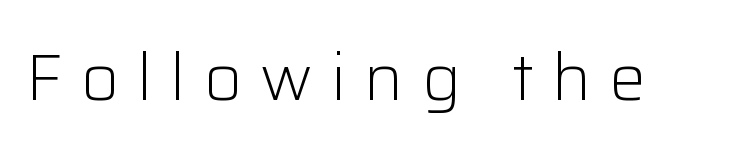
The face used here is rendered with a markedly widened letterfit. Weight: not bold — regular or lighter. Nope, no serifs anywhere on these letters. The letters stand straight up with perfectly vertical stems.
